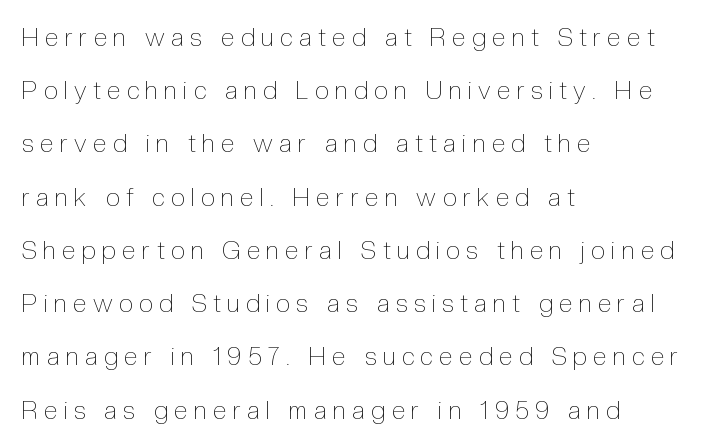
Every stem runs plumb, perpendicular to the baseline. The zone under the glyphs is completely vacant. The rag falls on the right side of this text block. Baseline-to-baseline distance is far greater than the letter height. Is the type heavy? It reads as light-to-regular instead. Display-style spreading of the glyphs; the letterfit is very open.
